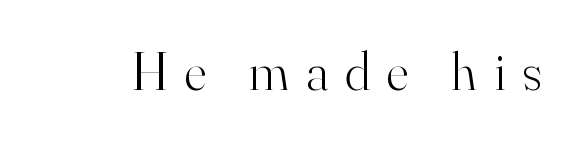
{"serif": "yes", "italic": "no", "bold": "no", "weight": "light", "width": "normal", "stroke_contrast": "high", "x_height": "small", "monospaced": "no", "underline": "no", "letter_spacing": "wide", "letter_spacing_em": 0.31, "glyph_px": 54}
